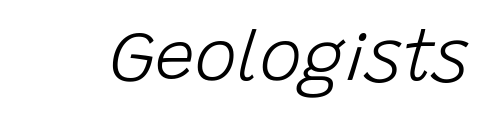
The image shows 71 px light type, italic (leaning right); set normal letter spacing, not underlined; low stroke contrast and a large x-height.
